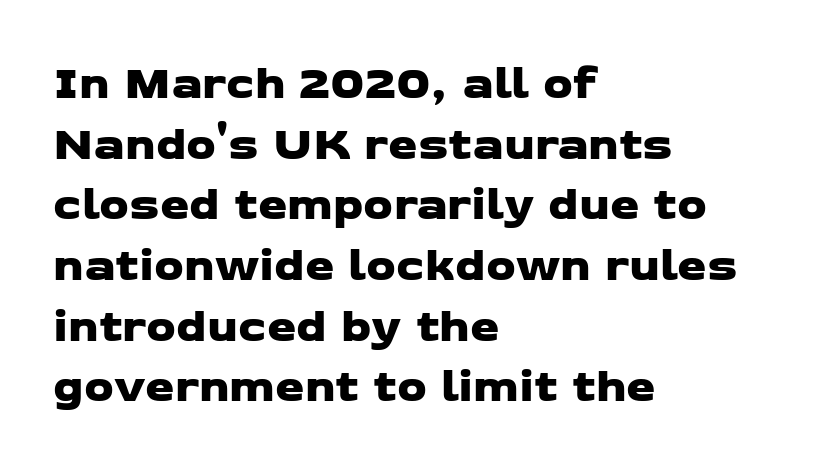
{"serif": "no", "width": "wide", "stroke_contrast": "low", "x_height": "medium", "monospaced": "no", "underline": "no", "align": "left", "line_spacing": "normal", "line_spacing_ratio": 1.29, "letter_spacing": "normal", "letter_spacing_em": 0.0, "glyph_px": 47}
